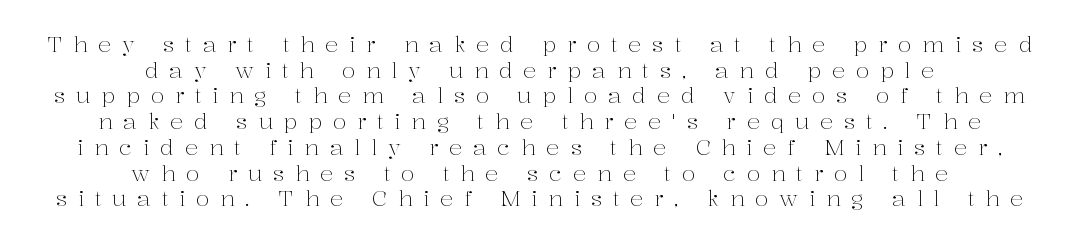
{"italic": "no", "bold": "no", "underline": "no", "align": "center", "line_spacing_ratio": 1.17, "letter_spacing": "wide", "letter_spacing_em": 0.49, "glyph_px": 22}
